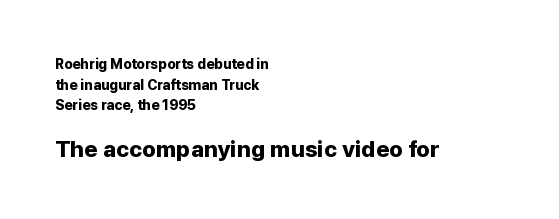
The composition opens small and finishes big. There is no visible air inserted between adjacent glyphs. In terms of weight, the rendering is a true, heavy bold. Compared with a centered layout, this one pins lines to the left instead. Whoever set this chose a conventional vertical rhythm. Beneath every word, the page is bare.
